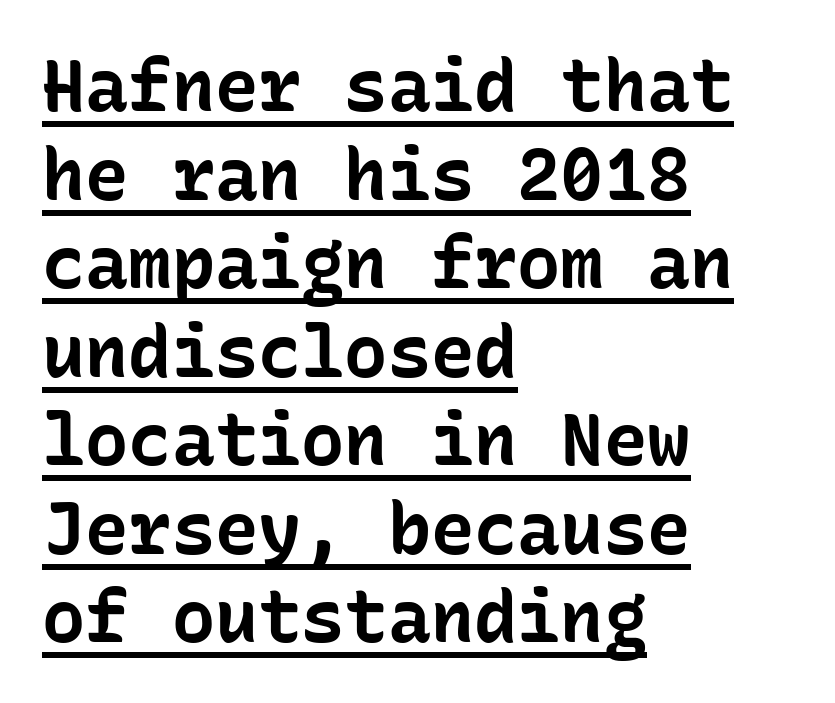
{"serif": "no", "italic": "no", "bold": "yes", "weight": "bold", "width": "normal", "stroke_contrast": "low", "x_height": "medium", "monospaced": "yes", "underline": "yes", "align": "left", "line_spacing_ratio": 1.23, "letter_spacing": "normal", "letter_spacing_em": 0.0, "glyph_px": 72}
